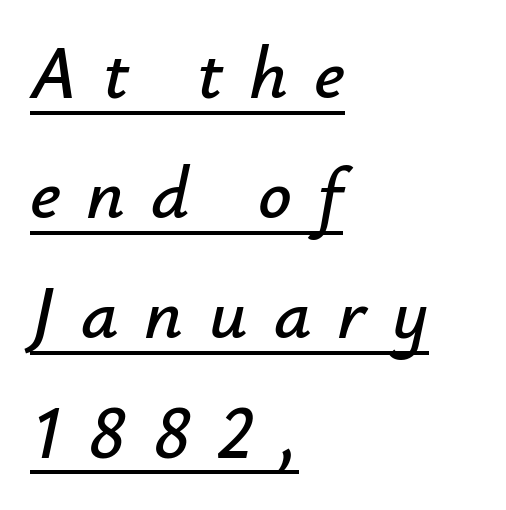
Q: Is the text italic (slanted)? A: Yes, it leans right by about 12 degrees.
Q: Is the text underlined? A: Yes.
Q: How is the paragraph aligned? A: Left-aligned.
Q: Is the spacing between letters normal or unusually wide? A: Unusually wide.
Q: Is the spacing between lines tight, normal or loose? A: Normal.
Q: Width (condensed, normal, or wide)? A: Normal.
Q: Stroke contrast? A: Low.
Q: x-height? A: Small.
Q: Monospaced? A: No.
